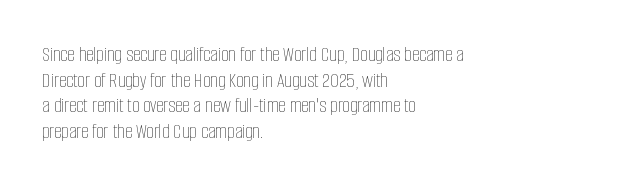
{"italic": "no", "bold": "no", "underline": "no", "align": "left", "line_spacing_ratio": 1.22, "letter_spacing": "normal", "letter_spacing_em": 0.0, "glyph_px": 21}
